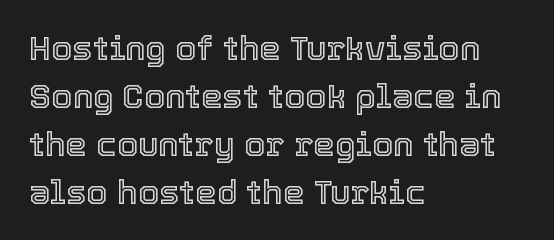
The image shows 34 px text type, upright; set left-aligned, normal line spacing (1.41x), normal letter spacing, not underlined; a medium x-height.
